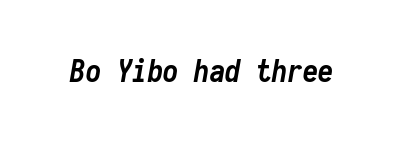
{"italic": "yes", "lean": "right", "slant_degrees": 10, "bold": "yes", "weight": "semibold", "width": "condensed", "stroke_contrast": "low", "x_height": "medium", "monospaced": "yes", "underline": "no", "letter_spacing": "normal", "letter_spacing_em": 0.0, "glyph_px": 31}
